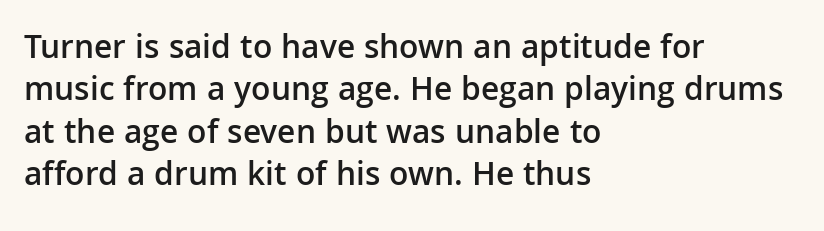
The zone under the glyphs is completely vacant. The typography opts for an upright posture over an oblique one. The face used here is rendered with its standard letterfit. The leading is moderate, giving the passage an even texture. Unlike a traditional serif, this face leaves its strokes unadorned. Moderately thickened strokes mark this as semibold type.
